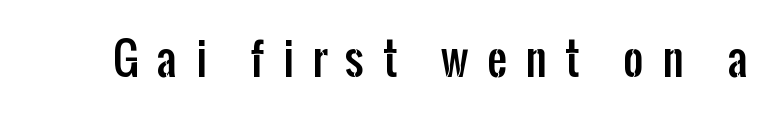
Q: Is the text italic (slanted)? A: No, it is upright.
Q: Is the typeface a serif or a sans-serif typeface? A: Sans-serif.
Q: Is the text underlined? A: No.
Q: Is the spacing between letters normal or unusually wide? A: Unusually wide.
Q: Width (condensed, normal, or wide)? A: Condensed.
Q: Stroke contrast? A: Low.
Q: x-height? A: Medium.
Q: Monospaced? A: No.
